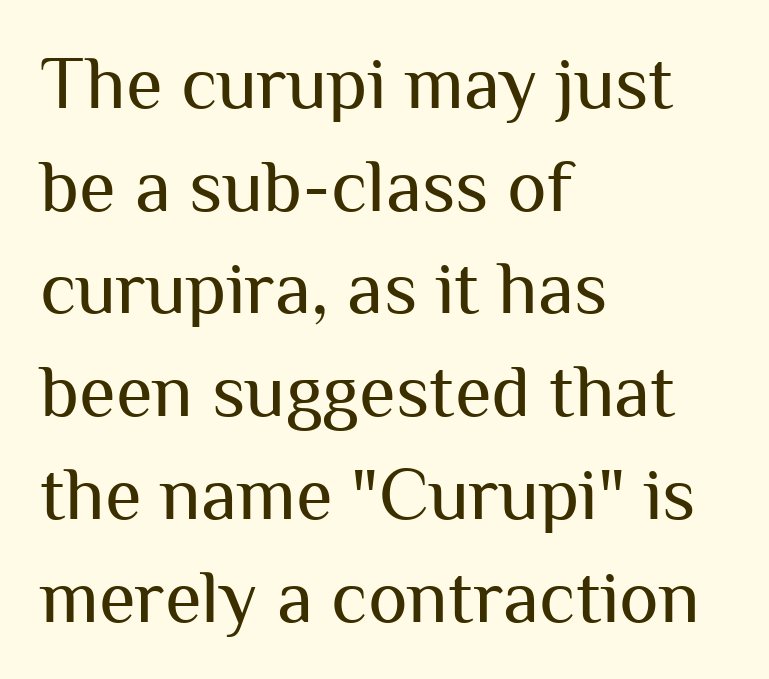
The image shows 75 px regular-weight sans-serif type, upright; set left-aligned, normal line spacing (1.37x), normal letter spacing, not underlined; medium stroke contrast and a medium x-height.
